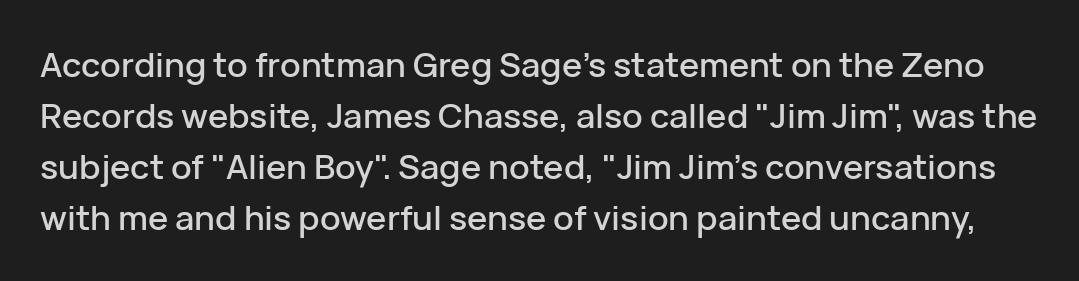
Q: Is the text italic (slanted)? A: No, it is upright.
Q: Is the typeface a serif or a sans-serif typeface? A: Sans-serif.
Q: Is the text underlined? A: No.
Q: Is the spacing between letters normal or unusually wide? A: Normal.
Q: Is the spacing between lines tight, normal or loose? A: Normal.
Q: Width (condensed, normal, or wide)? A: Normal.
Q: Stroke contrast? A: Low.
Q: x-height? A: Medium.
Q: Monospaced? A: No.
